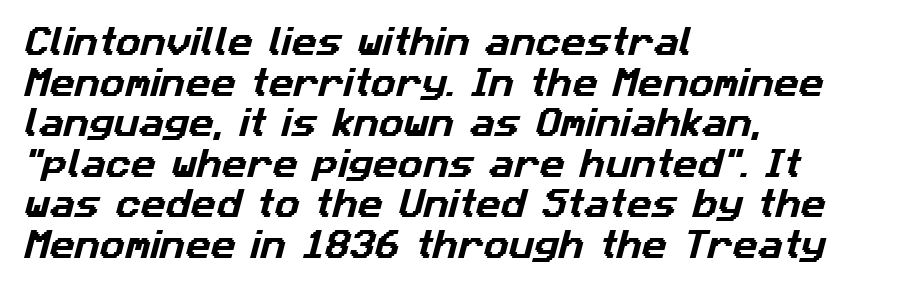
{"serif": "no", "width": "normal", "stroke_contrast": "low", "x_height": "medium", "monospaced": "no", "underline": "no", "align": "left", "line_spacing": "normal", "line_spacing_ratio": 1.31, "letter_spacing": "normal", "letter_spacing_em": 0.0, "glyph_px": 31}
